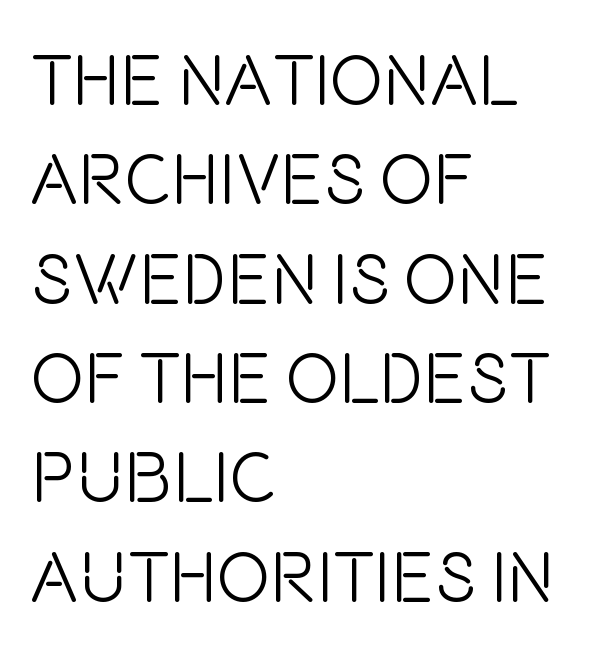
Q: Is the text bold? A: No.
Q: Is the text italic (slanted)? A: No, it is upright.
Q: Is the typeface a serif or a sans-serif typeface? A: Sans-serif.
Q: Is the text underlined? A: No.
Q: How is the paragraph aligned? A: Left-aligned.
Q: Is the spacing between letters normal or unusually wide? A: Normal.
Q: Is the spacing between lines tight, normal or loose? A: Normal.
Q: Width (condensed, normal, or wide)? A: Condensed.
Q: Stroke contrast? A: Low.
Q: x-height? A: Large.
Q: Monospaced? A: No.
